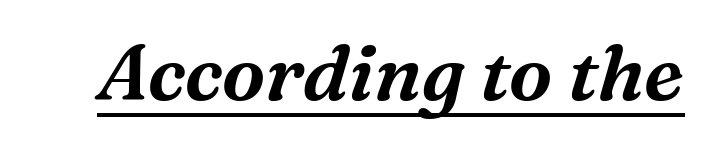
{"serif": "yes", "italic": "yes", "lean": "right", "slant_degrees": 16, "width": "normal", "stroke_contrast": "medium", "x_height": "medium", "monospaced": "no", "underline": "yes", "letter_spacing": "normal", "letter_spacing_em": 0.0, "glyph_px": 78}
